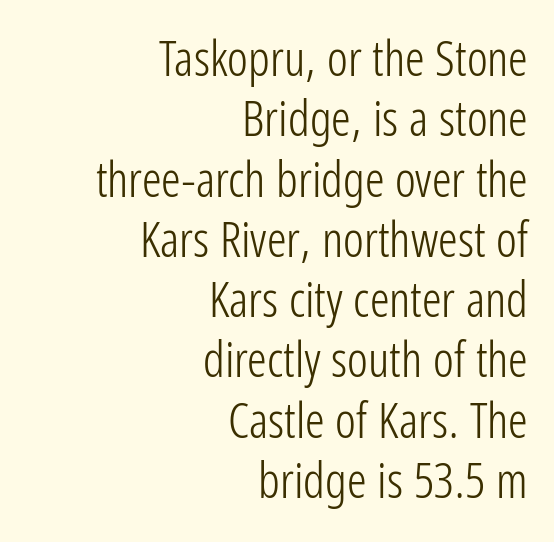
The face used here is a sans, in the tradition of grotesques and geometrics. Caption: standard tracking, unaltered. The passage shown is typed in a proportional face where columns would drift. Weight: regular or lighter. Quick note: underline off. The typesetter chose a ragged-left arrangement here.
